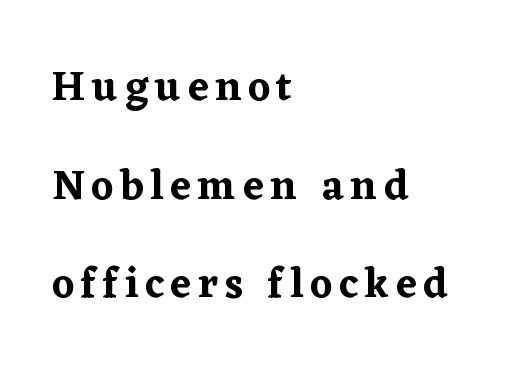
Q: Is the text italic (slanted)? A: No, it is upright.
Q: Is the typeface a serif or a sans-serif typeface? A: Serif.
Q: Is the text underlined? A: No.
Q: How is the paragraph aligned? A: Left-aligned.
Q: Is the spacing between lines tight, normal or loose? A: Loose.
Q: Width (condensed, normal, or wide)? A: Normal.
Q: Stroke contrast? A: Low.
Q: x-height? A: Medium.
Q: Monospaced? A: No.
